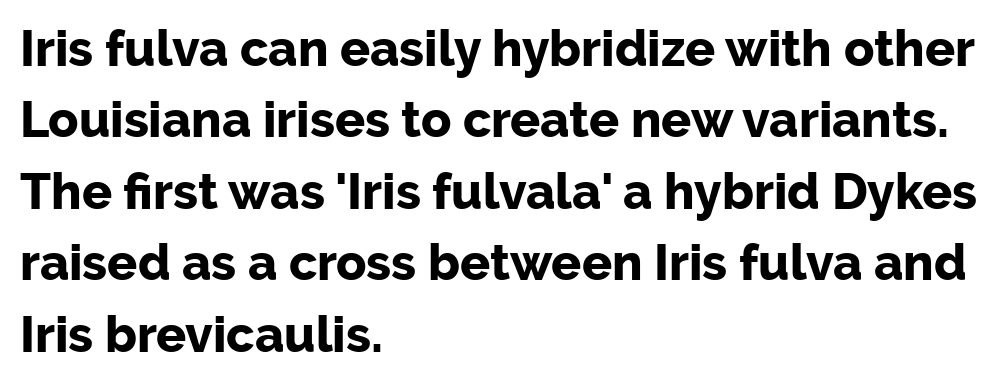
The image shows 50 px bold sans-serif type, upright; set left-aligned, normal line spacing (1.43x), normal letter spacing, not underlined; low stroke contrast and a medium x-height.
